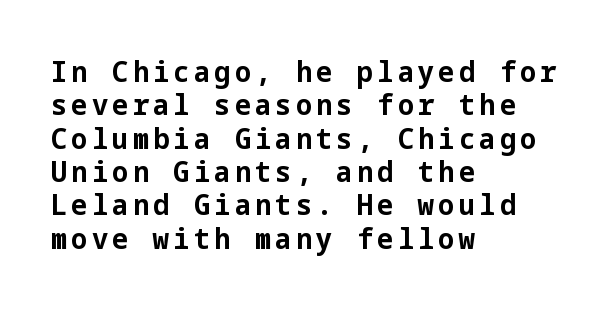
Q: Is the text bold? A: Yes.
Q: Is the text italic (slanted)? A: No, it is upright.
Q: Is the typeface a serif or a sans-serif typeface? A: Sans-serif.
Q: Is the text underlined? A: No.
Q: How is the paragraph aligned? A: Left-aligned.
Q: Is the spacing between lines tight, normal or loose? A: Tight.
Q: Width (condensed, normal, or wide)? A: Normal.
Q: Stroke contrast? A: Low.
Q: x-height? A: Medium.
